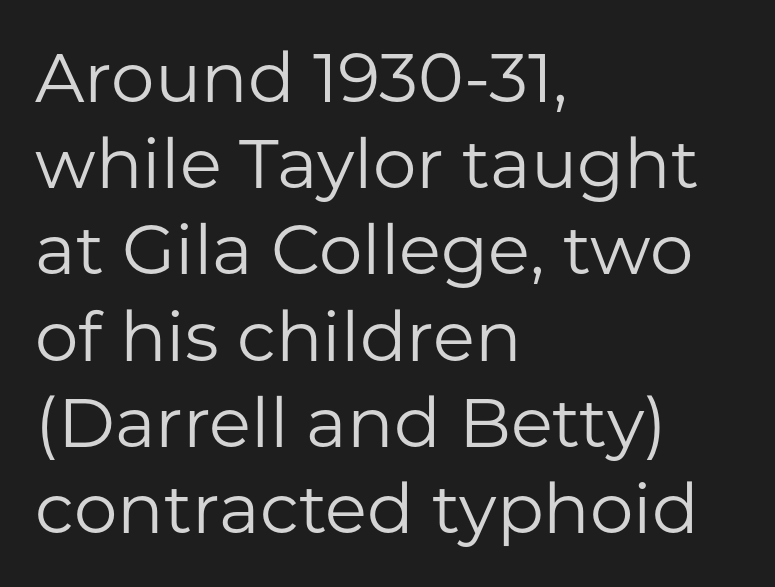
Q: Is the text bold? A: No.
Q: Is the text italic (slanted)? A: No, it is upright.
Q: Is the typeface a serif or a sans-serif typeface? A: Sans-serif.
Q: Is the text underlined? A: No.
Q: How is the paragraph aligned? A: Left-aligned.
Q: Is the spacing between letters normal or unusually wide? A: Normal.
Q: Is the spacing between lines tight, normal or loose? A: Normal.
Q: Width (condensed, normal, or wide)? A: Normal.
Q: Stroke contrast? A: Low.
Q: x-height? A: Medium.
Q: Monospaced? A: No.
